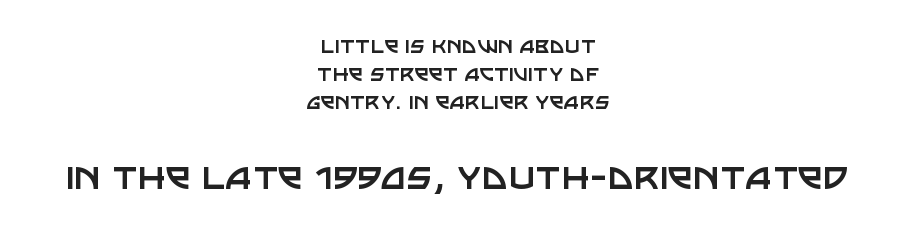
The face looks like a standard text weight, possibly lighter. If you drew a line through each stem, it would be perfectly vertical. The tracking reads as untouched default to a designer's eye. Character size in the trailing block exceeds that of the leading block.
